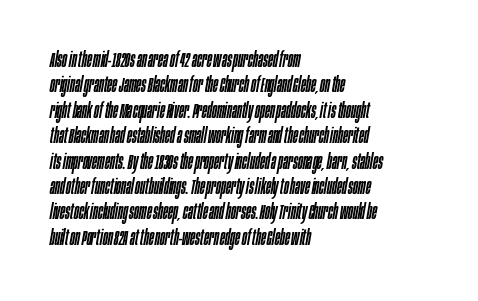
Q: Is the text italic (slanted)? A: Yes, it leans right by about 10 degrees.
Q: Is the text underlined? A: No.
Q: How is the paragraph aligned? A: Left-aligned.
Q: Is the spacing between letters normal or unusually wide? A: Normal.
